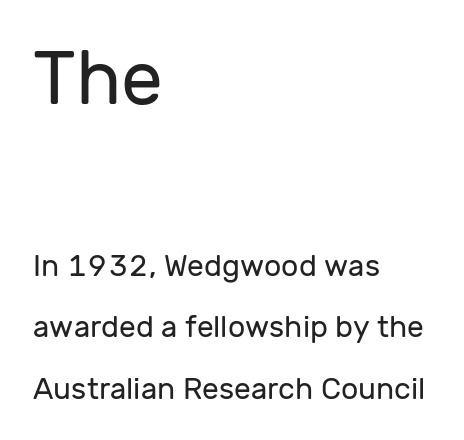
The image shows 75 px regular-weight sans-serif type, upright; set left-aligned, loose line spacing (2.05x), normal letter spacing, not underlined; the first (top) block is 2.5x larger; low stroke contrast and a medium x-height.
